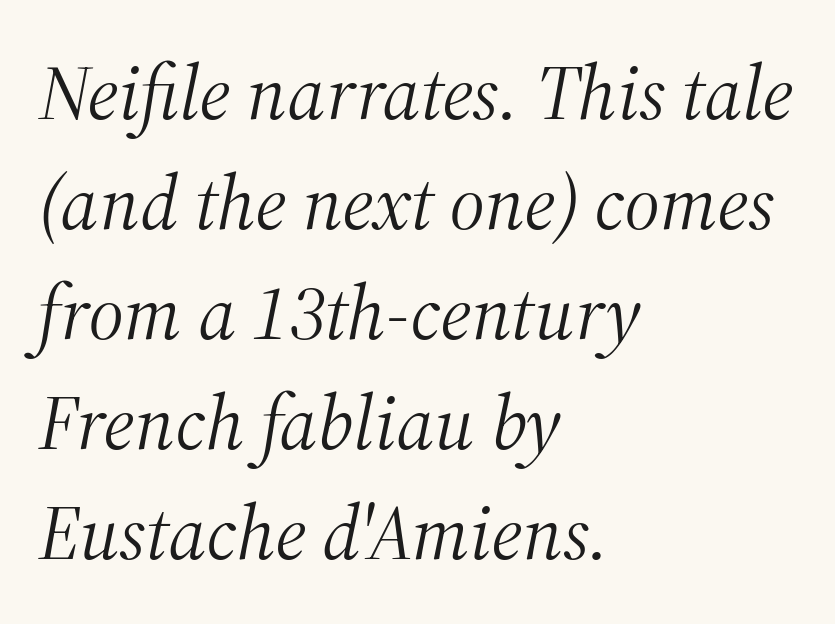
Where is the straight margin? On the left. The text carries the slant typical of an italic or oblique font. Anything drawn beneath the words? Only blank space. Varying glyph widths throughout — classic text-font behaviour. Bold? No — there's no thickening of the strokes. The passage shown has conventional tracking throughout.
